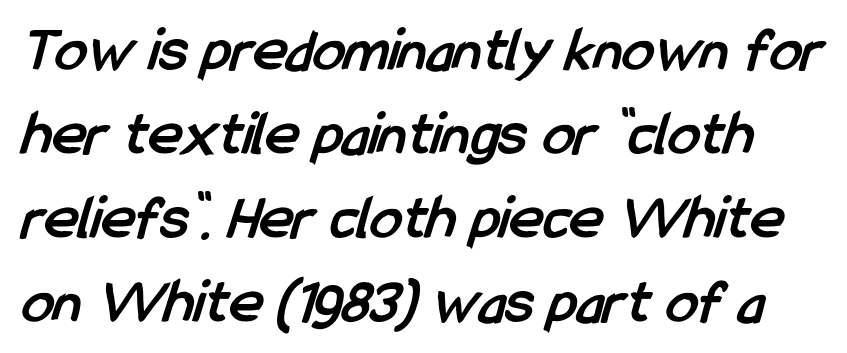
Each letter keeps its own natural width here, so spacing adapts to shape. Caption: bold face, heavy strokes. You can tell from the bare stems that sans-serif type was used. Honestly, the letter spacing is just normal — you wouldn't notice it. The space between consecutive lines is moderate.
